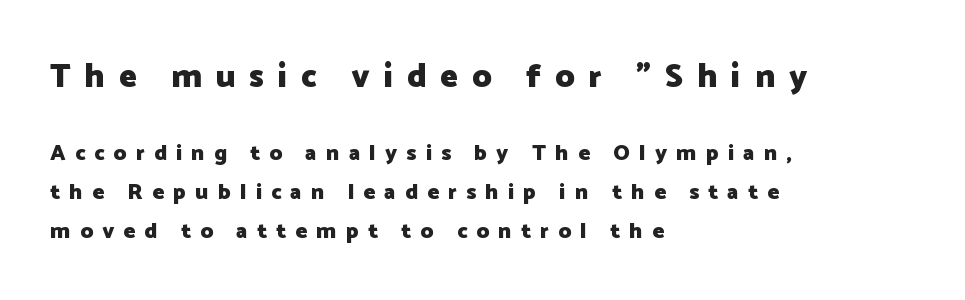
{"serif": "no", "italic": "no", "bold": "yes", "weight": "heavy", "width": "normal", "stroke_contrast": "low", "x_height": "medium", "monospaced": "no", "underline": "no", "align": "left", "line_spacing_ratio": 1.77, "letter_spacing": "wide", "letter_spacing_em": 0.42, "larger_block": "first", "size_ratio": 1.5, "glyph_px": 33}
